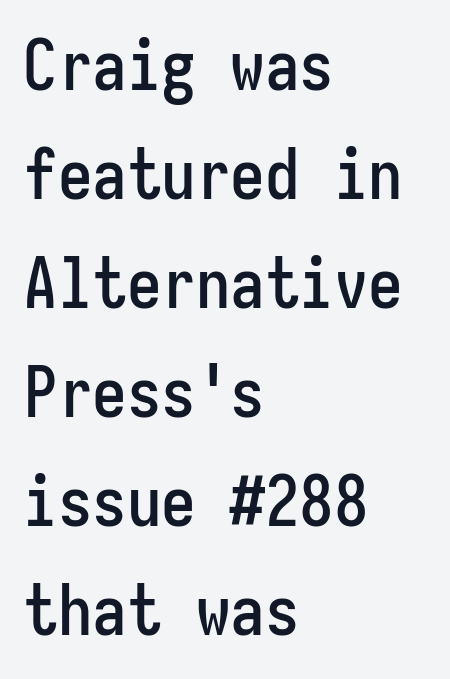
{"serif": "no", "italic": "no", "width": "condensed", "stroke_contrast": "low", "x_height": "medium", "monospaced": "yes", "underline": "no", "align": "left", "line_spacing": "normal", "line_spacing_ratio": 1.58, "letter_spacing": "normal", "letter_spacing_em": 0.0, "glyph_px": 69}
